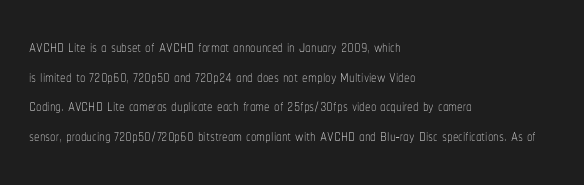
Unmarked baselines from the first word to the last. The designer left line spacing at the default. The rendering anchors every line to the left-hand side. The gaps between neighbouring characters are ordinary and unremarkable. The type sits square on the baseline with zero lean.
